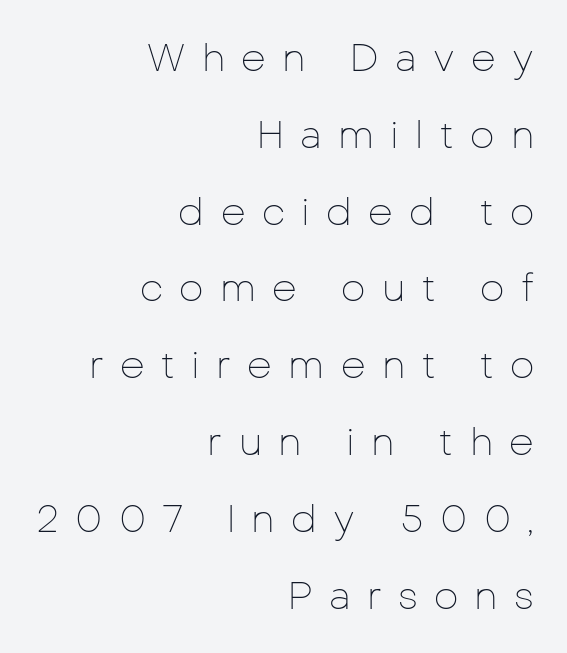
Q: Is the text bold? A: No.
Q: Is the text italic (slanted)? A: No, it is upright.
Q: Is the typeface a serif or a sans-serif typeface? A: Sans-serif.
Q: Is the text underlined? A: No.
Q: How is the paragraph aligned? A: Right-aligned.
Q: Is the spacing between letters normal or unusually wide? A: Unusually wide.
Q: Is the spacing between lines tight, normal or loose? A: Loose.
Q: Width (condensed, normal, or wide)? A: Normal.
Q: Stroke contrast? A: Low.
Q: x-height? A: Medium.
Q: Monospaced? A: No.
